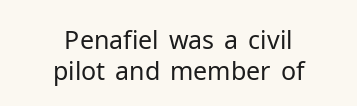
{"italic": "no", "bold": "no", "underline": "no", "align": "center", "line_spacing_ratio": 1.24, "letter_spacing": "normal", "letter_spacing_em": 0.0, "glyph_px": 25}
